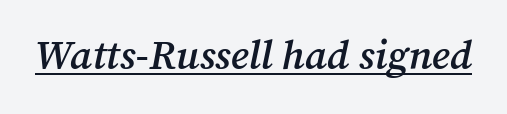
The image shows 41 px semibold serif type, italic (leaning right); set normal letter spacing, underlined; medium stroke contrast and a medium x-height.
